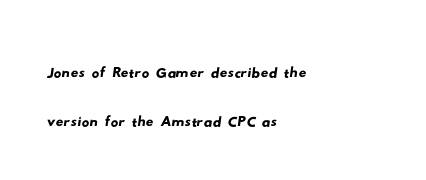
Looks like regular typesetting: each glyph gets only the width it needs. Reading down the column, the eye jumps a familiar distance to each next line. Honestly, there is no underline to notice here at all. The paragraph has a hard left edge and a soft right edge.
